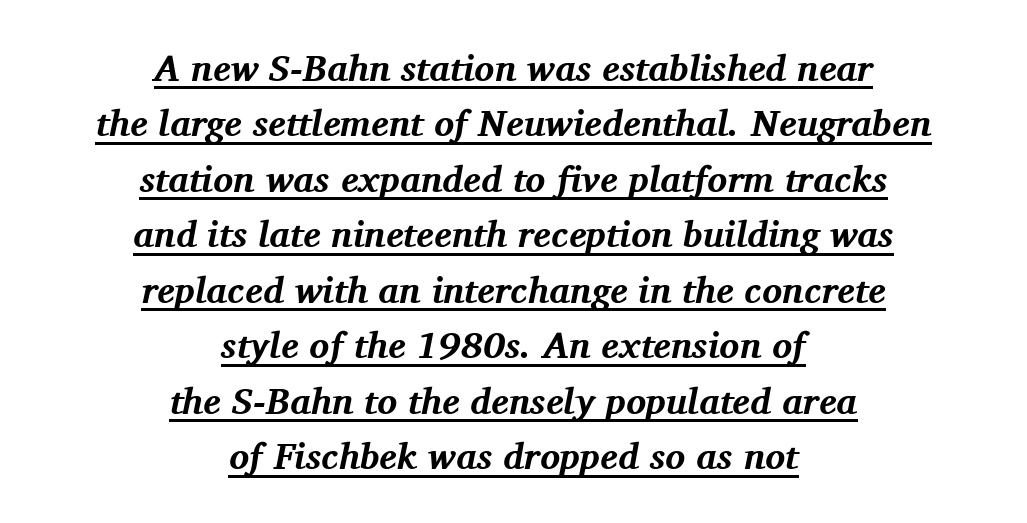
The image shows 37 px bold serif type, italic (leaning right); set centered, normal line spacing (1.5x), normal letter spacing, underlined; medium stroke contrast and a medium x-height.
